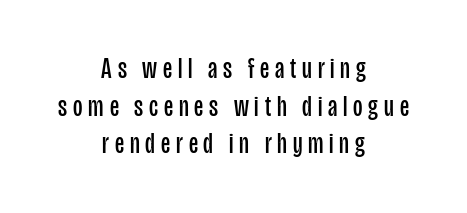
Descender tails drop into unmarked territory. This rendering widens character spacing well past its baseline value. Tall strokes in this sample are plumb rather than angled. Think of a printed novel: that variable character pitch is what you see here.
